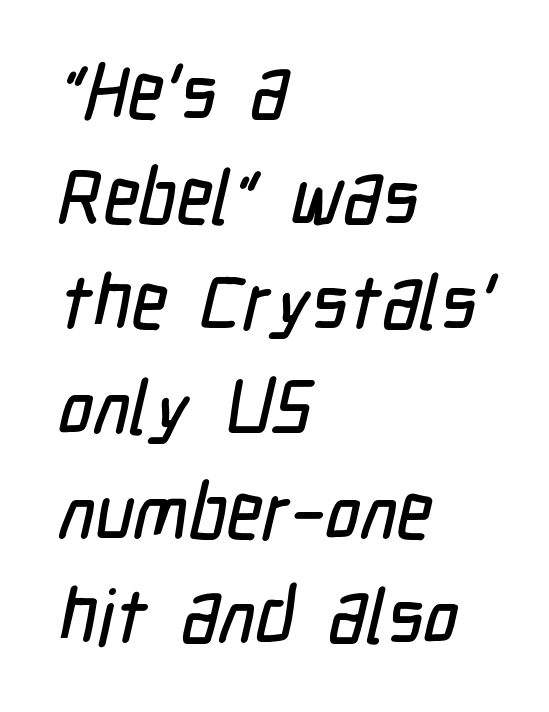
The image shows 76 px condensed sans-serif type; set left-aligned, normal line spacing (1.38x), normal letter spacing, not underlined; low stroke contrast and a medium x-height.
